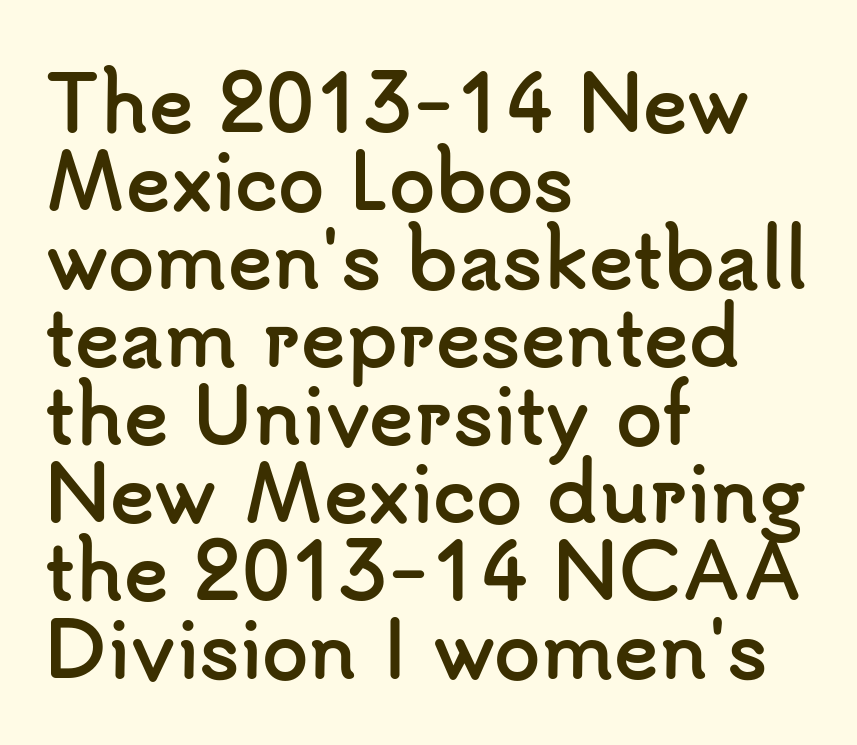
{"serif": "no", "italic": "no", "bold": "yes", "weight": "semibold", "width": "normal", "stroke_contrast": "low", "x_height": "small", "monospaced": "no", "underline": "no", "align": "left", "line_spacing": "tight", "line_spacing_ratio": 1.04, "letter_spacing": "normal", "letter_spacing_em": 0.0, "glyph_px": 75}
